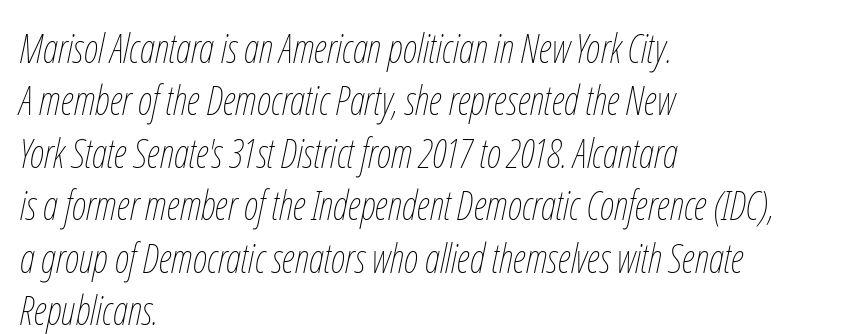
Q: Is the text bold? A: No.
Q: Is the text italic (slanted)? A: Yes, it leans right by about 12 degrees.
Q: Is the text underlined? A: No.
Q: How is the paragraph aligned? A: Left-aligned.
Q: Is the spacing between letters normal or unusually wide? A: Normal.
Q: Is the spacing between lines tight, normal or loose? A: Normal.
Q: Width (condensed, normal, or wide)? A: Condensed.
Q: Stroke contrast? A: Low.
Q: x-height? A: Medium.
Q: Monospaced? A: No.
